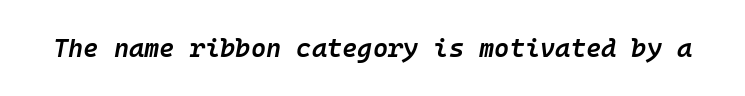
Q: Is the text bold? A: Semi-bold.
Q: Is the text italic (slanted)? A: Yes, it leans right by about 10 degrees.
Q: Is the text underlined? A: No.
Q: Is the spacing between letters normal or unusually wide? A: Normal.
